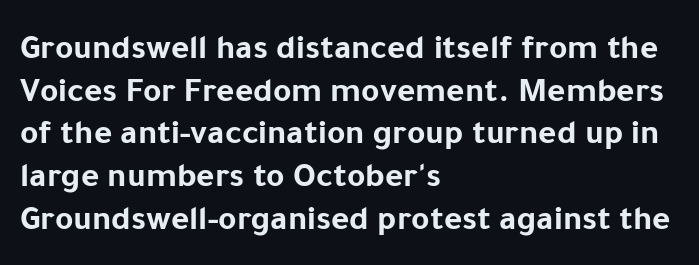
{"serif": "no", "italic": "no", "bold": "yes", "weight": "bold", "width": "normal", "stroke_contrast": "low", "x_height": "medium", "monospaced": "no", "underline": "no", "align": "left", "line_spacing_ratio": 1.22, "letter_spacing": "normal", "letter_spacing_em": 0.0, "glyph_px": 35}
